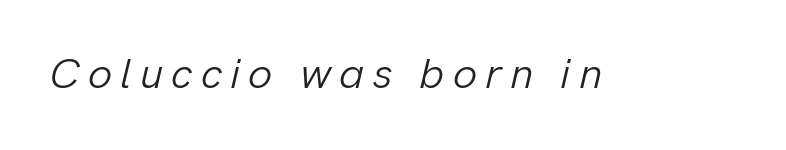
{"italic": "yes", "lean": "right", "slant_degrees": 13, "bold": "no", "weight": "light", "width": "normal", "stroke_contrast": "low", "x_height": "medium", "monospaced": "no", "underline": "no", "glyph_px": 43}
